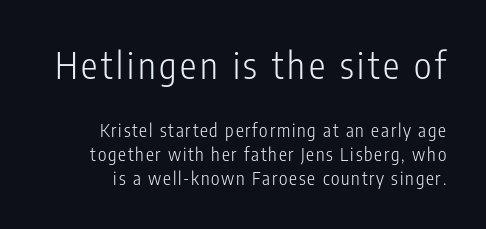
The image shows 37 px light, condensed sans-serif type, upright; set normal line spacing (1.32x), not underlined; the first (top) block is 2.06x larger; low stroke contrast and a medium x-height.
